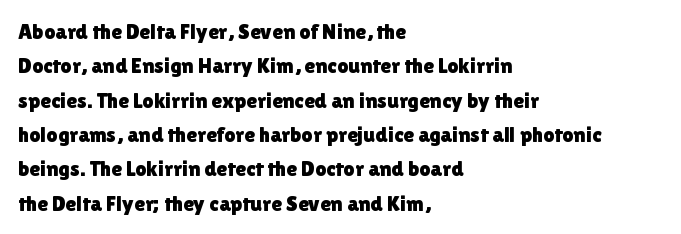
{"italic": "no", "underline": "no", "align": "left", "line_spacing": "normal", "line_spacing_ratio": 1.56, "letter_spacing": "normal", "letter_spacing_em": 0.0, "glyph_px": 22}
